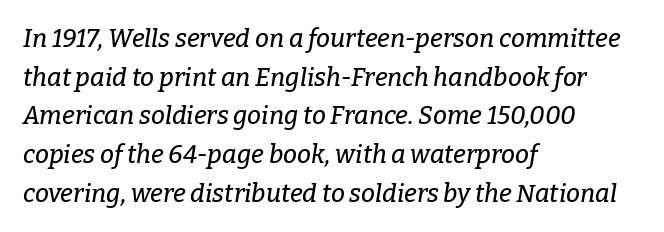
{"italic": "yes", "lean": "right", "slant_degrees": 9, "underline": "no", "align": "left", "line_spacing": "normal", "line_spacing_ratio": 1.55, "letter_spacing": "normal", "letter_spacing_em": 0.0, "glyph_px": 25}
